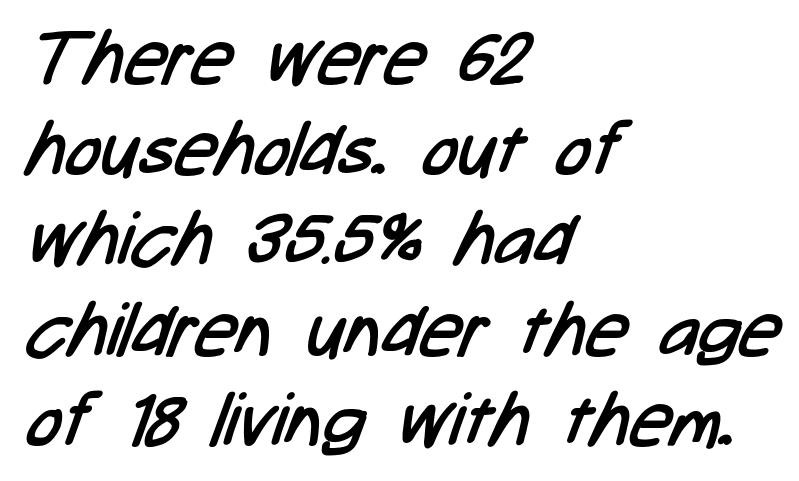
The image shows 73 px regular-weight, condensed sans-serif type; set left-aligned, line spacing 1.24x, normal letter spacing, not underlined; low stroke contrast and a medium x-height.
